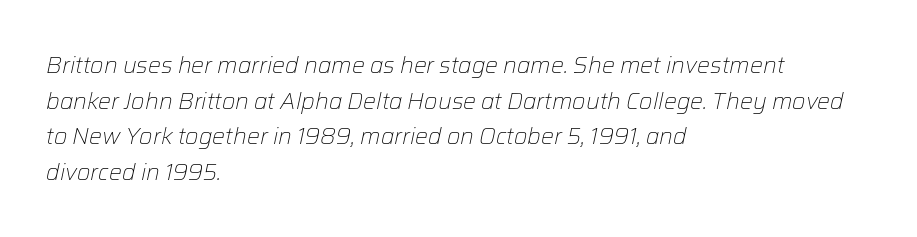
The image shows 23 px text type, italic (leaning right); set left-aligned, normal line spacing (1.55x), normal letter spacing, not underlined.
